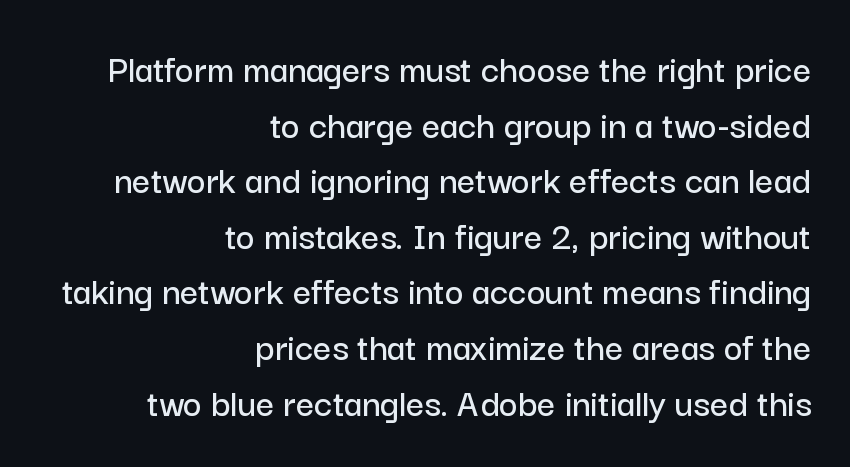
Q: Is the text italic (slanted)? A: No, it is upright.
Q: Is the typeface a serif or a sans-serif typeface? A: Sans-serif.
Q: Is the text underlined? A: No.
Q: How is the paragraph aligned? A: Right-aligned.
Q: Is the spacing between letters normal or unusually wide? A: Normal.
Q: Is the spacing between lines tight, normal or loose? A: Normal.
Q: Width (condensed, normal, or wide)? A: Normal.
Q: Stroke contrast? A: Low.
Q: x-height? A: Medium.
Q: Monospaced? A: No.
